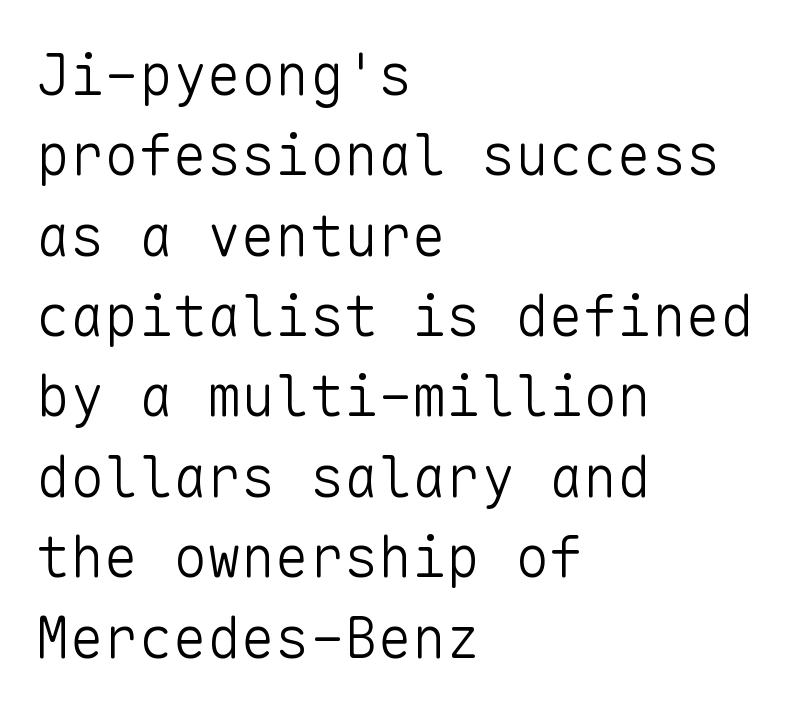
The image shows 57 px light sans-serif type, upright, monospaced; set left-aligned, normal line spacing (1.41x), normal letter spacing, not underlined; low stroke contrast and a medium x-height.
